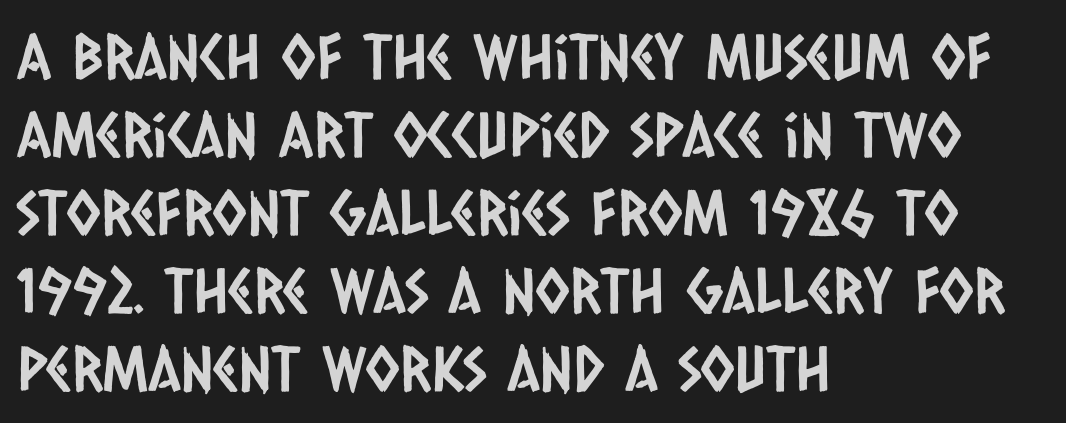
Q: Is the typeface a serif or a sans-serif typeface? A: Sans-serif.
Q: Is the text underlined? A: No.
Q: How is the paragraph aligned? A: Left-aligned.
Q: Is the spacing between letters normal or unusually wide? A: Normal.
Q: Is the spacing between lines tight, normal or loose? A: Normal.
Q: Width (condensed, normal, or wide)? A: Condensed.
Q: Stroke contrast? A: Low.
Q: x-height? A: Large.
Q: Monospaced? A: No.
